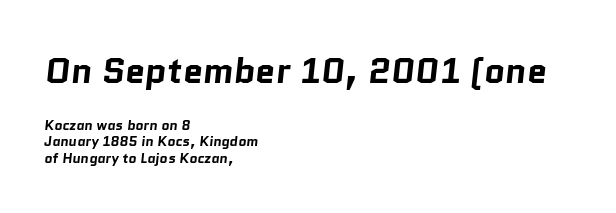
Bold? Absolutely — the strokes are thick and heavy. The specimen omits any rule beneath the text block's lines. The face used here is rendered with its standard letterfit. The compositor pushed each line to the left boundary. The face used here is a sans, in the tradition of grotesques and geometrics.
